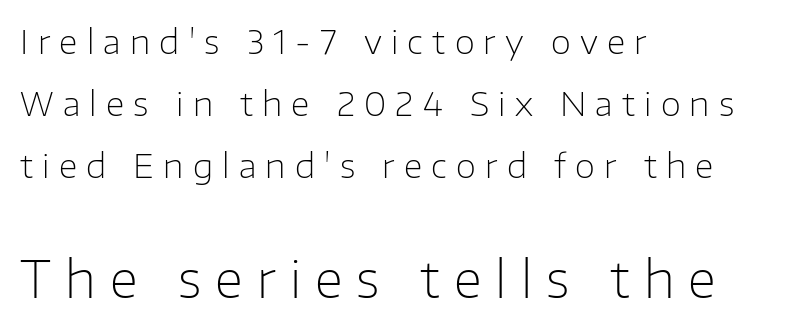
The image shows 50 px light sans-serif type, upright; set left-aligned, line spacing 1.88x, unusually wide letter spacing (+0.28 em), not underlined; the second (bottom) block is 1.52x larger; low stroke contrast and a medium x-height.
